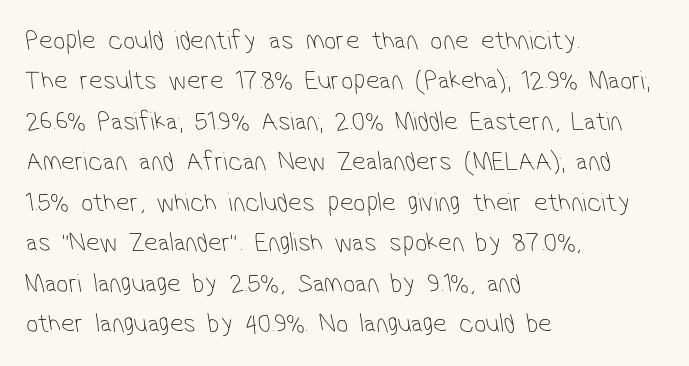
Q: Is the text bold? A: No.
Q: Is the text underlined? A: No.
Q: How is the paragraph aligned? A: Left-aligned.
Q: Is the spacing between letters normal or unusually wide? A: Normal.
Q: Is the spacing between lines tight, normal or loose? A: Normal.
